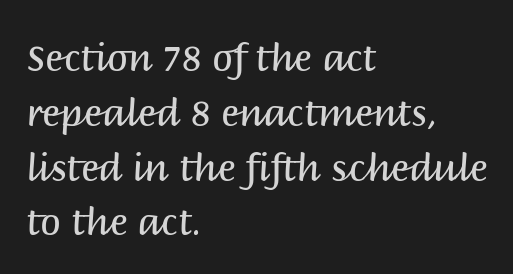
{"serif": "no", "bold": "no", "weight": "regular", "width": "normal", "stroke_contrast": "medium", "x_height": "large", "monospaced": "no", "underline": "no", "align": "left", "line_spacing": "normal", "line_spacing_ratio": 1.48, "letter_spacing": "normal", "letter_spacing_em": 0.0, "glyph_px": 37}
